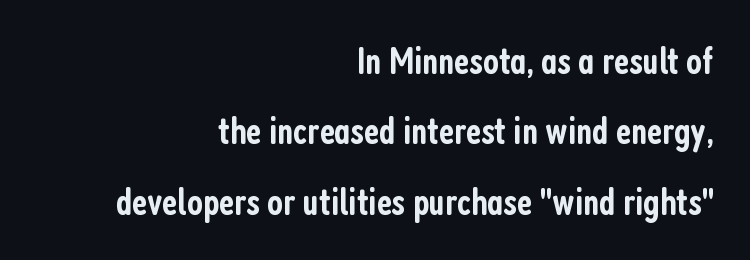
Looks like regular typesetting: each glyph gets only the width it needs. Nope, no serifs anywhere on these letters. Honestly, the letter spacing is just normal — you wouldn't notice it. Words float on clear page, feet unadorned. Emphasis by weight is partial: semibold. This rendering uses right alignment, leaving the left contour irregular.
